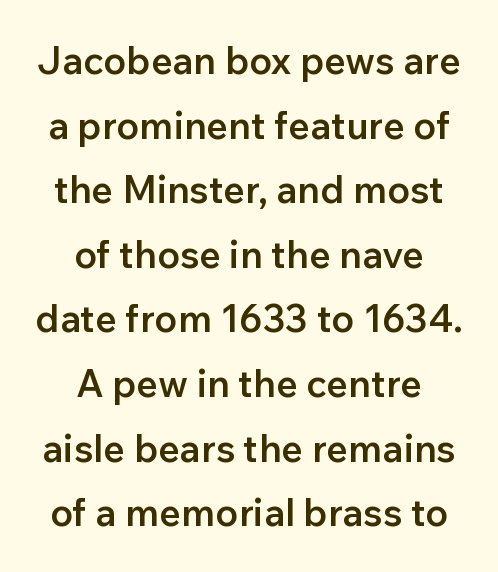
A fair bit of extra ink — the face is semibold, not bold. The words here are not underlined. One-word summary of the alignment: center. Vertically, the passage feels balanced, rows spaced as you'd expect.
